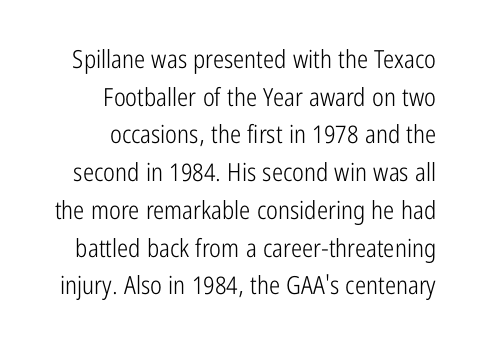
{"italic": "no", "bold": "no", "underline": "no", "line_spacing": "normal", "line_spacing_ratio": 1.51, "letter_spacing": "normal", "letter_spacing_em": 0.0, "glyph_px": 25}
